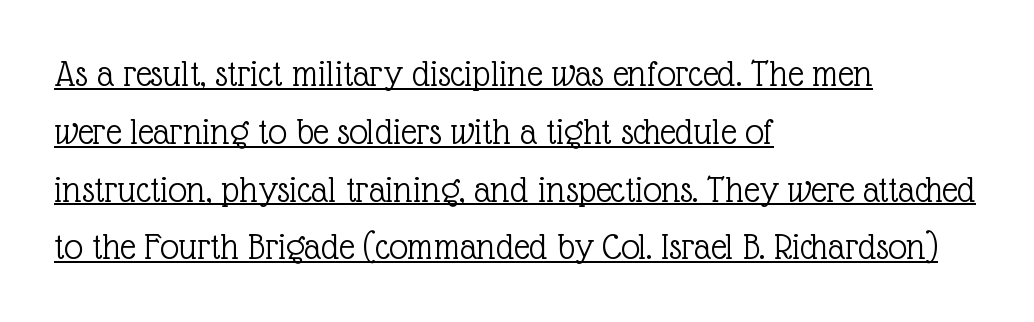
The image shows 38 px light serif type, upright; set left-aligned, normal line spacing (1.52x), normal letter spacing, underlined; a medium x-height.
